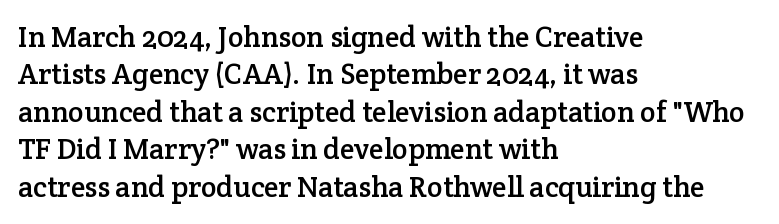
{"serif": "yes", "italic": "no", "width": "normal", "stroke_contrast": "low", "x_height": "medium", "monospaced": "no", "underline": "no", "align": "left", "line_spacing": "normal", "line_spacing_ratio": 1.29, "letter_spacing": "normal", "letter_spacing_em": 0.0, "glyph_px": 29}
